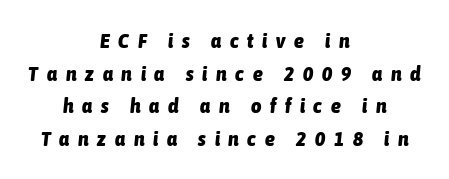
Q: Is the text bold? A: Yes.
Q: Is the text italic (slanted)? A: Yes, it leans right by about 6 degrees.
Q: Is the text underlined? A: No.
Q: How is the paragraph aligned? A: Centered.
Q: Is the spacing between letters normal or unusually wide? A: Unusually wide.
Q: Is the spacing between lines tight, normal or loose? A: Normal.
